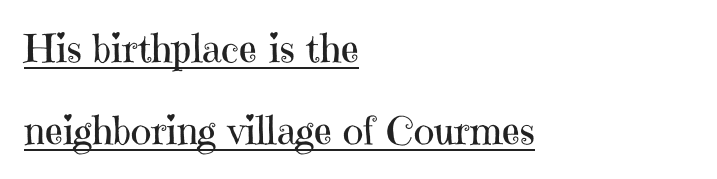
Serif or sans? Serif — the stroke terminals have little feet. Compared with typical body copy, the letter spacing here is the same. The rendering uses natural spacing where letterforms have individual widths. Decoration check: the copy is underlined.
